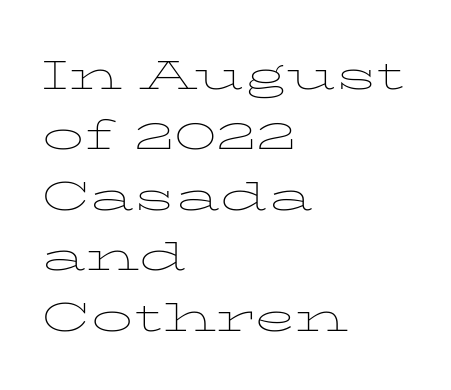
{"serif": "yes", "italic": "no", "bold": "no", "weight": "thin", "width": "wide", "stroke_contrast": "low", "x_height": "medium", "monospaced": "no", "underline": "no", "align": "left", "line_spacing": "normal", "line_spacing_ratio": 1.44, "letter_spacing": "normal", "letter_spacing_em": 0.0, "glyph_px": 42}
